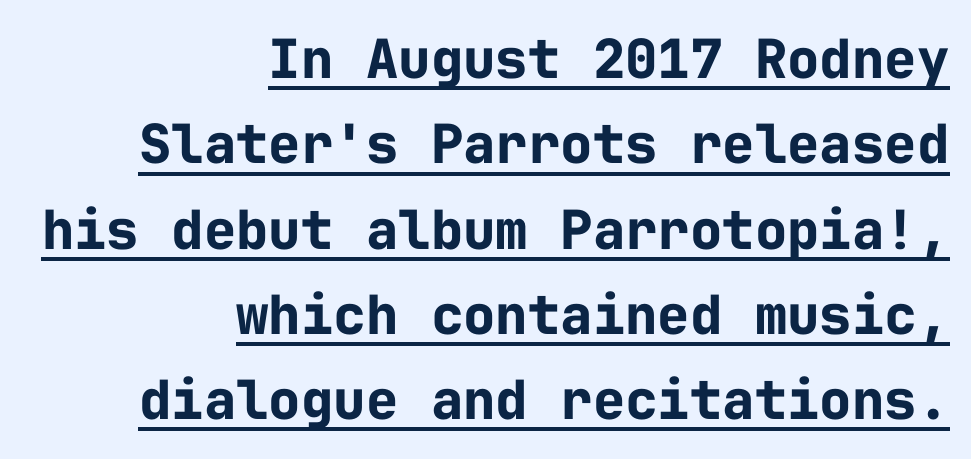
Weight: bold. Do the characters align in a grid? Yes, the font is monospaced. Nobody touched the tracking dial on this one. These lines sit exactly where default settings would place them. The text block is weighted toward the right margin, trailing off unevenly leftward. Descenders here cross a horizontal rule under the line.
